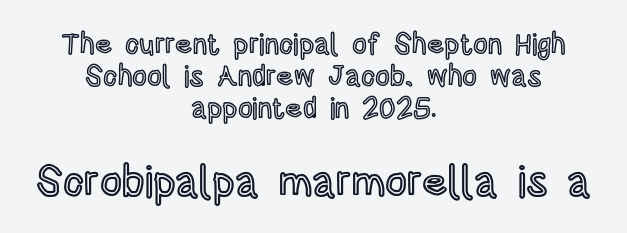
The face used here is proportionally spaced, like ordinary book or web type. Unmarked baselines from the first word to the last. Tracking here is standard; glyphs follow each other at the usual distance. Caption: upper text group reduced, lower text group enlarged. Typeset on center — no edge is straight. In terms of leading, this rendering errs on the cramped side.
